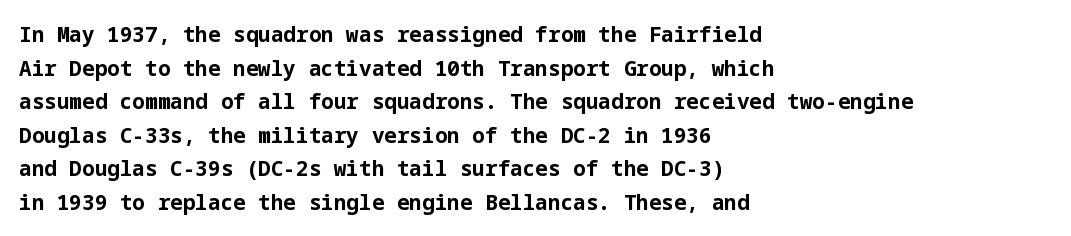
The image shows 21 px bold type, upright; set left-aligned, normal line spacing (1.6x), normal letter spacing, not underlined.
